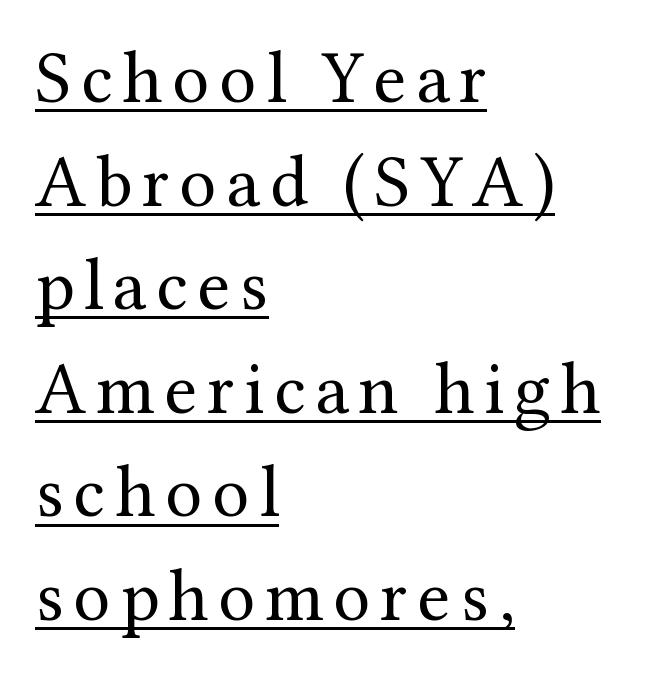
The image shows 74 px regular-weight serif type, upright; set left-aligned, normal line spacing (1.4x), underlined; medium stroke contrast and a medium x-height.
